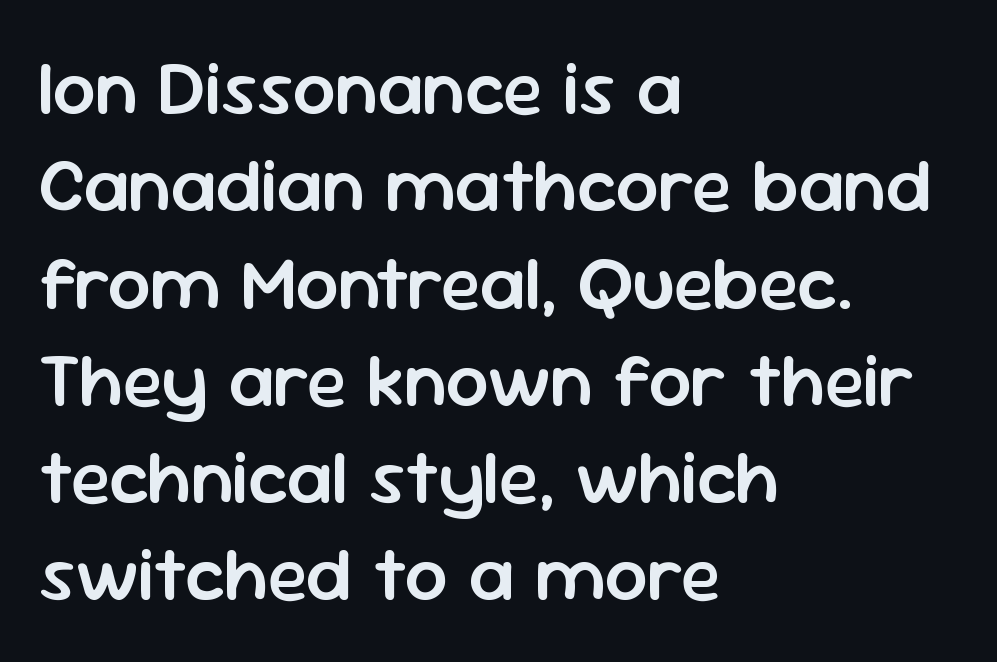
The image shows 76 px semibold sans-serif type, upright; set left-aligned, normal line spacing (1.28x), normal letter spacing, not underlined; low stroke contrast and a medium x-height.
